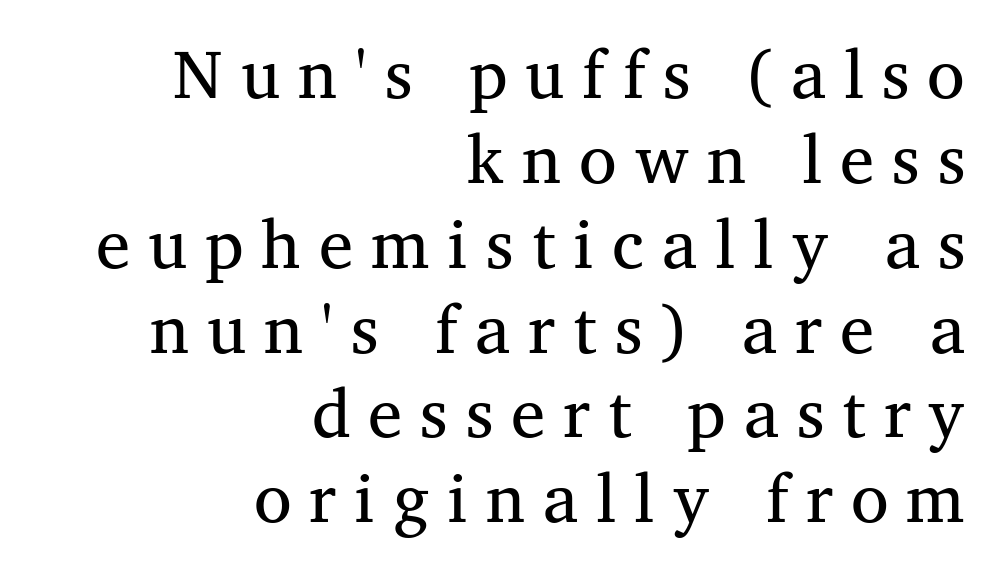
Nothing heavy about these letters — not bold at all. You could not count columns in this text — the font is proportionally spaced. In terms of letterspacing, this is a distinctly airy, spread setting. Observe the serifs anchoring each vertical stroke in this sample. The type sits square on the baseline with zero lean.
